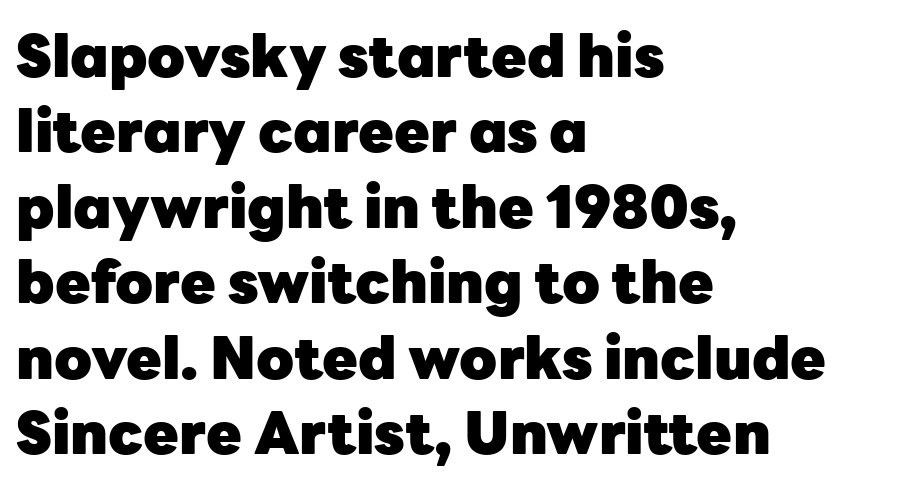
The image shows 58 px heavy sans-serif type, upright; set left-aligned, normal line spacing (1.3x), normal letter spacing, not underlined; low stroke contrast and a medium x-height.
